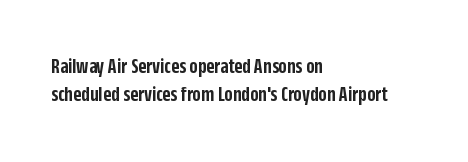
Q: Is the text bold? A: Semi-bold.
Q: Is the text italic (slanted)? A: No, it is upright.
Q: Is the text underlined? A: No.
Q: How is the paragraph aligned? A: Left-aligned.
Q: Is the spacing between letters normal or unusually wide? A: Normal.
Q: Is the spacing between lines tight, normal or loose? A: Normal.
